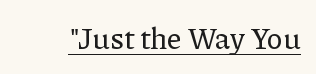
Q: Is the text italic (slanted)? A: No, it is upright.
Q: Is the typeface a serif or a sans-serif typeface? A: Serif.
Q: Is the text underlined? A: Yes.
Q: Is the spacing between letters normal or unusually wide? A: Normal.
Q: Width (condensed, normal, or wide)? A: Normal.
Q: Stroke contrast? A: Low.
Q: x-height? A: Medium.
Q: Monospaced? A: No.
